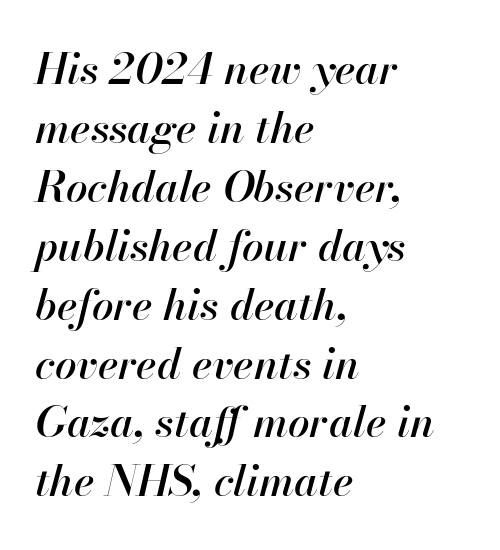
Q: Is the text italic (slanted)? A: Yes, it leans right by about 13 degrees.
Q: Is the text underlined? A: No.
Q: How is the paragraph aligned? A: Left-aligned.
Q: Is the spacing between letters normal or unusually wide? A: Normal.
Q: Is the spacing between lines tight, normal or loose? A: Normal.
Q: Width (condensed, normal, or wide)? A: Normal.
Q: Stroke contrast? A: High.
Q: x-height? A: Small.
Q: Monospaced? A: No.
